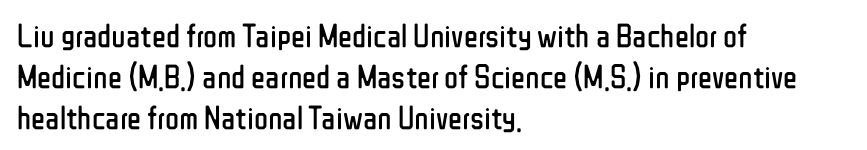
The image shows 33 px regular-weight, condensed sans-serif type, upright; set left-aligned, line spacing 1.24x, normal letter spacing, not underlined; low stroke contrast and a medium x-height.
